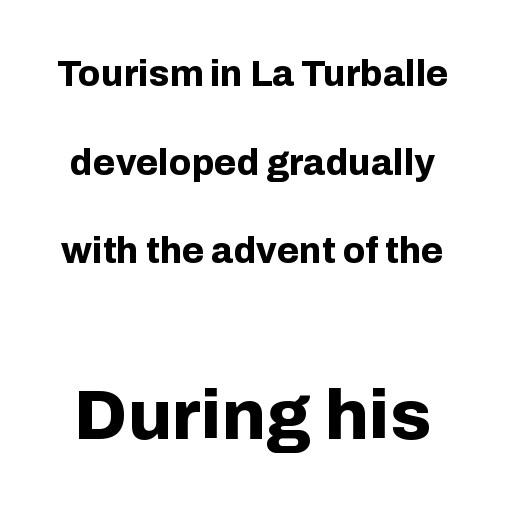
{"serif": "no", "italic": "no", "bold": "yes", "weight": "bold", "width": "normal", "stroke_contrast": "low", "x_height": "medium", "monospaced": "no", "underline": "no", "line_spacing": "loose", "line_spacing_ratio": 2.46, "letter_spacing": "normal", "letter_spacing_em": 0.0, "larger_block": "second", "size_ratio": 1.97, "glyph_px": 71}
